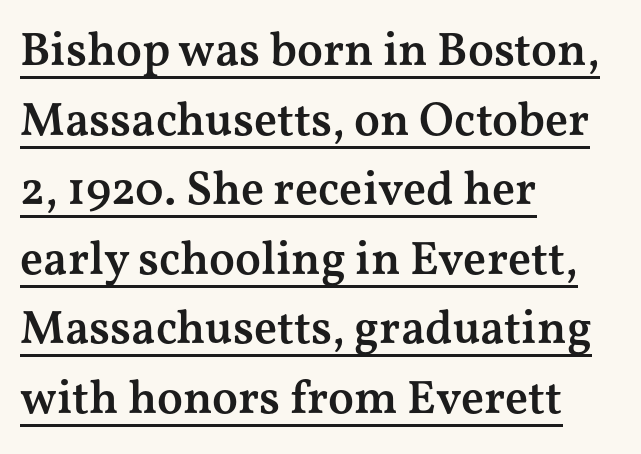
Q: Is the text bold? A: Semi-bold.
Q: Is the text italic (slanted)? A: No, it is upright.
Q: Is the typeface a serif or a sans-serif typeface? A: Serif.
Q: Is the text underlined? A: Yes.
Q: How is the paragraph aligned? A: Left-aligned.
Q: Is the spacing between letters normal or unusually wide? A: Normal.
Q: Is the spacing between lines tight, normal or loose? A: Normal.
Q: Width (condensed, normal, or wide)? A: Wide.
Q: Stroke contrast? A: Medium.
Q: x-height? A: Medium.
Q: Monospaced? A: No.
